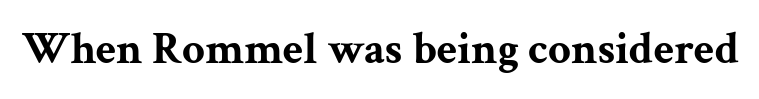
Q: Is the text bold? A: Yes.
Q: Is the text italic (slanted)? A: No, it is upright.
Q: Is the typeface a serif or a sans-serif typeface? A: Serif.
Q: Is the text underlined? A: No.
Q: Is the spacing between letters normal or unusually wide? A: Normal.
Q: Width (condensed, normal, or wide)? A: Wide.
Q: Stroke contrast? A: Medium.
Q: x-height? A: Medium.
Q: Monospaced? A: No.
